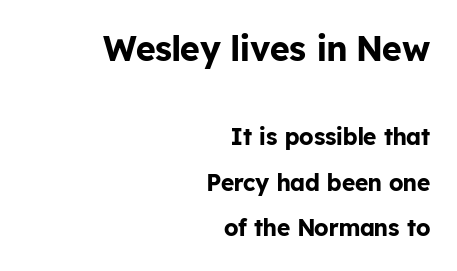
Of the two passages, the one on top uses the larger point size. Posture: vertical. Default kerning and tracking; the words read as compact shapes. The glyphs in this specimen are sans serif. Words float on clear page, feet unadorned. Here the designer chose a conventional face with non-uniform glyph widths.
